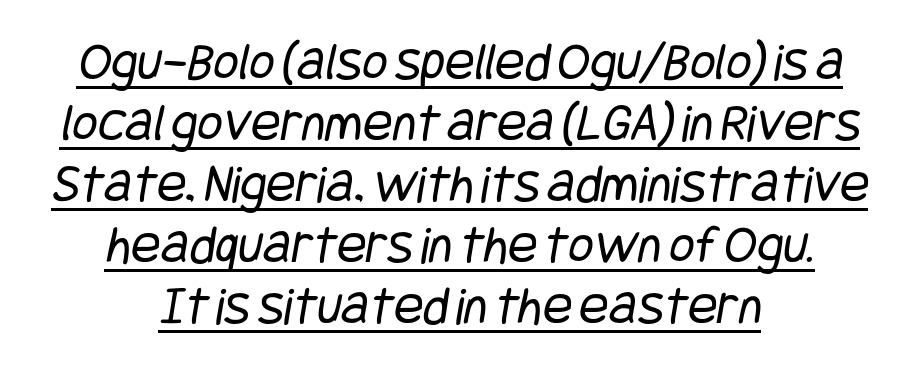
{"serif": "no", "bold": "no", "weight": "regular", "width": "condensed", "stroke_contrast": "low", "x_height": "large", "underline": "yes", "align": "center", "line_spacing": "tight", "line_spacing_ratio": 1.11, "letter_spacing": "normal", "letter_spacing_em": 0.0, "glyph_px": 55}
